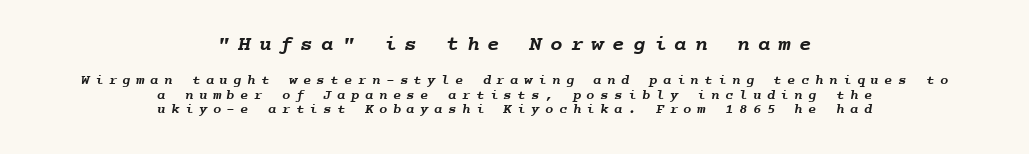
{"bold": "yes", "underline": "no", "align": "center", "line_spacing": "tight", "line_spacing_ratio": 1.05, "letter_spacing": "wide", "letter_spacing_em": 0.39, "larger_block": "first", "size_ratio": 1.5, "glyph_px": 21}
